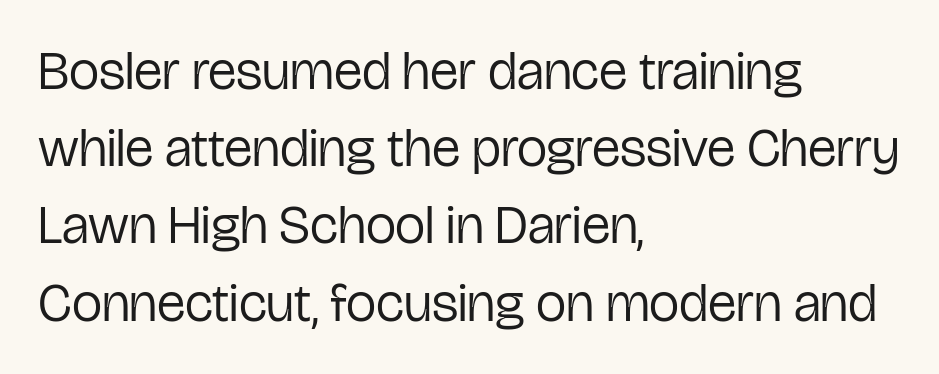
Q: Is the text bold? A: No.
Q: Is the text italic (slanted)? A: No, it is upright.
Q: Is the typeface a serif or a sans-serif typeface? A: Sans-serif.
Q: Is the text underlined? A: No.
Q: How is the paragraph aligned? A: Left-aligned.
Q: Is the spacing between letters normal or unusually wide? A: Normal.
Q: Is the spacing between lines tight, normal or loose? A: Normal.
Q: Width (condensed, normal, or wide)? A: Condensed.
Q: Stroke contrast? A: Low.
Q: x-height? A: Medium.
Q: Monospaced? A: No.
